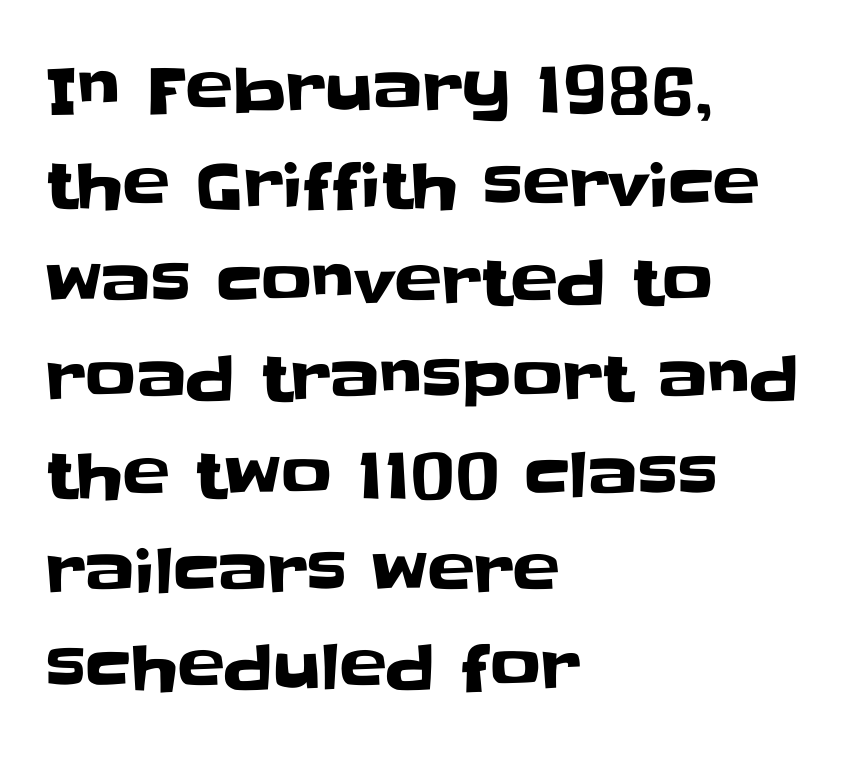
Q: Is the text italic (slanted)? A: No, it is upright.
Q: Is the typeface a serif or a sans-serif typeface? A: Sans-serif.
Q: Is the text underlined? A: No.
Q: How is the paragraph aligned? A: Left-aligned.
Q: Is the spacing between letters normal or unusually wide? A: Normal.
Q: Is the spacing between lines tight, normal or loose? A: Normal.
Q: Width (condensed, normal, or wide)? A: Normal.
Q: Stroke contrast? A: Low.
Q: x-height? A: Large.
Q: Monospaced? A: No.
